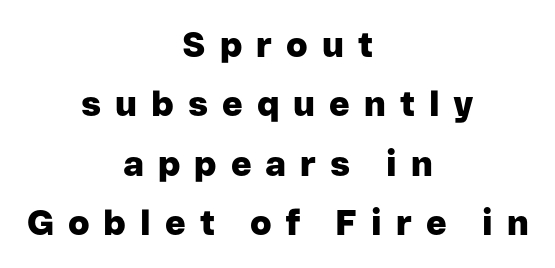
The image shows 35 px heavy sans-serif type, upright; set centered, normal line spacing (1.7x), unusually wide letter spacing (+0.4 em), not underlined; low stroke contrast and a medium x-height.
